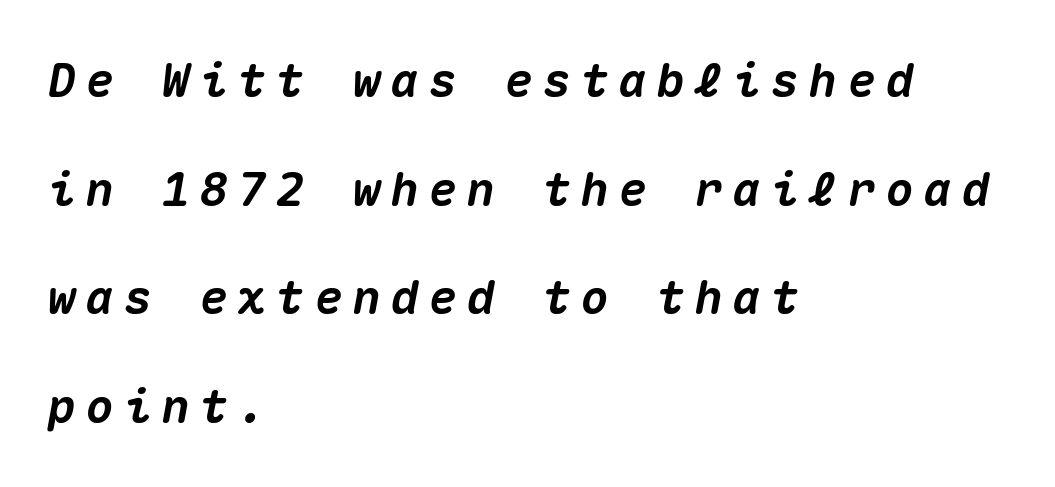
Q: Is the text bold? A: Yes.
Q: Is the text italic (slanted)? A: Yes, it leans right by about 10 degrees.
Q: Is the text underlined? A: No.
Q: How is the paragraph aligned? A: Left-aligned.
Q: Is the spacing between letters normal or unusually wide? A: Unusually wide.
Q: Is the spacing between lines tight, normal or loose? A: Loose.
Q: Width (condensed, normal, or wide)? A: Normal.
Q: Stroke contrast? A: Medium.
Q: x-height? A: Medium.
Q: Monospaced? A: Yes.
